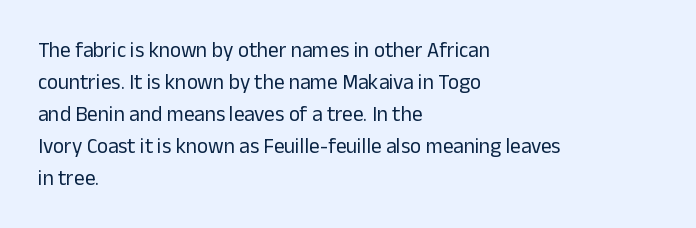
{"italic": "no", "bold": "no", "underline": "no", "align": "left", "line_spacing": "normal", "line_spacing_ratio": 1.52, "letter_spacing": "normal", "letter_spacing_em": 0.0, "glyph_px": 21}
